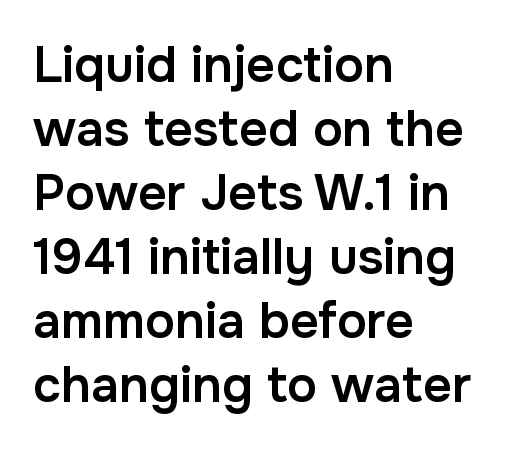
Q: Is the text bold? A: Semi-bold.
Q: Is the text italic (slanted)? A: No, it is upright.
Q: Is the typeface a serif or a sans-serif typeface? A: Sans-serif.
Q: Is the text underlined? A: No.
Q: How is the paragraph aligned? A: Left-aligned.
Q: Is the spacing between letters normal or unusually wide? A: Normal.
Q: Is the spacing between lines tight, normal or loose? A: Normal.
Q: Width (condensed, normal, or wide)? A: Normal.
Q: Stroke contrast? A: Low.
Q: x-height? A: Medium.
Q: Monospaced? A: No.
